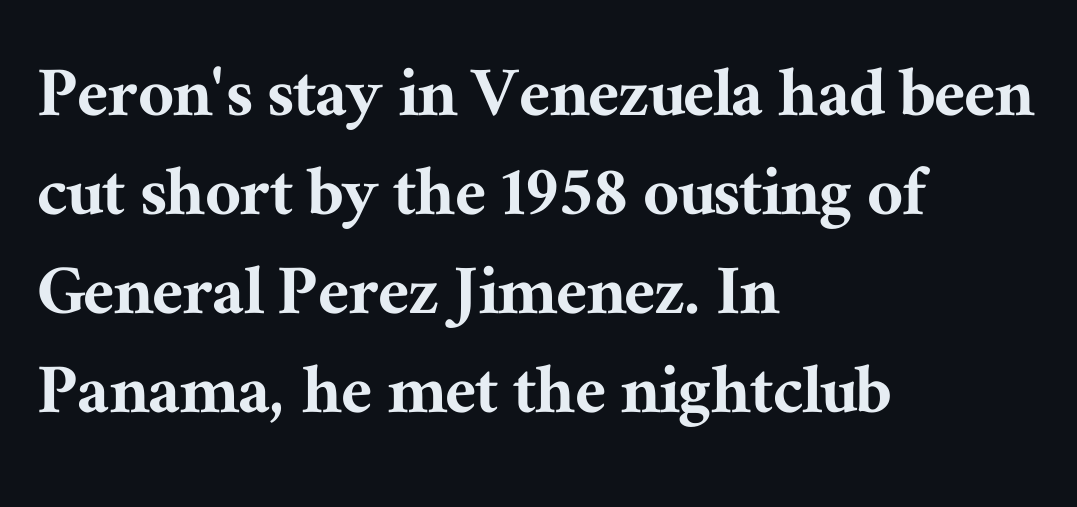
{"serif": "yes", "italic": "no", "width": "normal", "stroke_contrast": "medium", "x_height": "medium", "monospaced": "no", "underline": "no", "align": "left", "line_spacing": "normal", "line_spacing_ratio": 1.27, "letter_spacing": "normal", "letter_spacing_em": 0.0, "glyph_px": 78}
